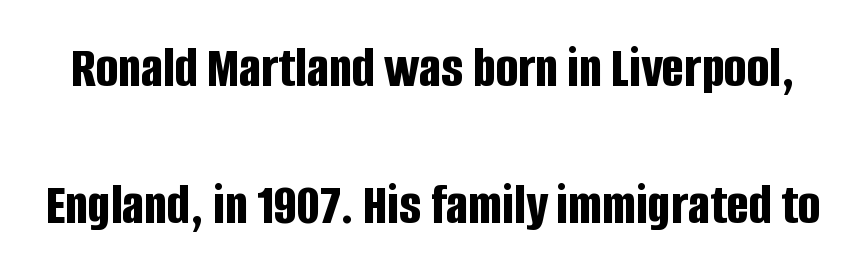
{"serif": "no", "italic": "no", "bold": "yes", "weight": "bold", "width": "condensed", "stroke_contrast": "low", "x_height": "large", "monospaced": "no", "underline": "no", "line_spacing": "loose", "line_spacing_ratio": 2.33, "letter_spacing": "normal", "letter_spacing_em": 0.0, "glyph_px": 59}
